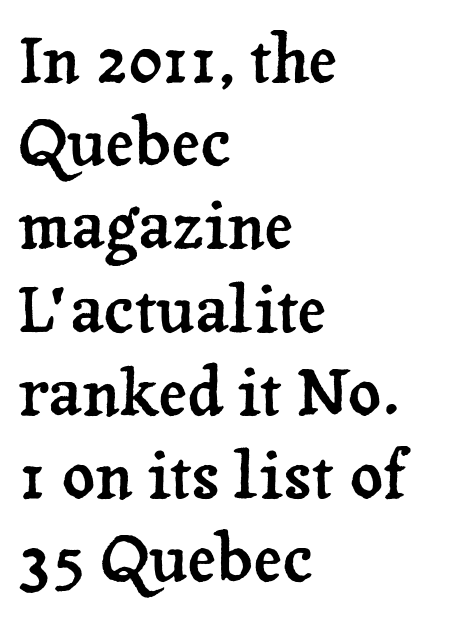
The image shows 64 px serif type, upright; set left-aligned, normal line spacing (1.3x), normal letter spacing, not underlined; low stroke contrast and a medium x-height.
